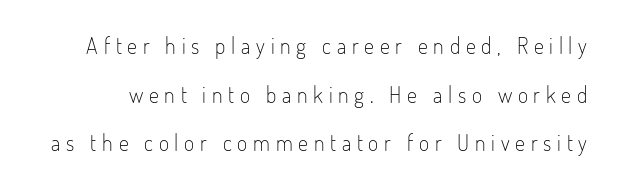
Q: Is the text bold? A: No.
Q: Is the text italic (slanted)? A: No, it is upright.
Q: Is the text underlined? A: No.
Q: Is the spacing between letters normal or unusually wide? A: Unusually wide.
Q: Is the spacing between lines tight, normal or loose? A: Loose.
